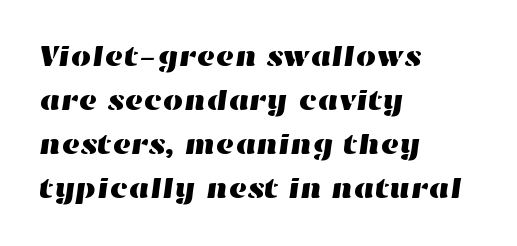
{"width": "wide", "stroke_contrast": "high", "x_height": "medium", "monospaced": "no", "underline": "no", "align": "left", "line_spacing": "normal", "line_spacing_ratio": 1.52, "letter_spacing": "normal", "letter_spacing_em": 0.0, "glyph_px": 29}
